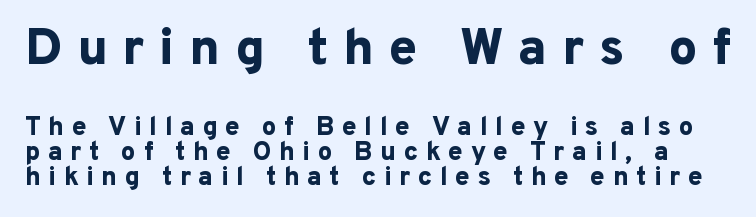
{"serif": "no", "italic": "no", "bold": "yes", "weight": "bold", "width": "normal", "stroke_contrast": "low", "x_height": "medium", "monospaced": "no", "underline": "no", "line_spacing": "tight", "line_spacing_ratio": 0.96, "letter_spacing": "wide", "letter_spacing_em": 0.29, "larger_block": "first", "size_ratio": 1.96, "glyph_px": 51}
